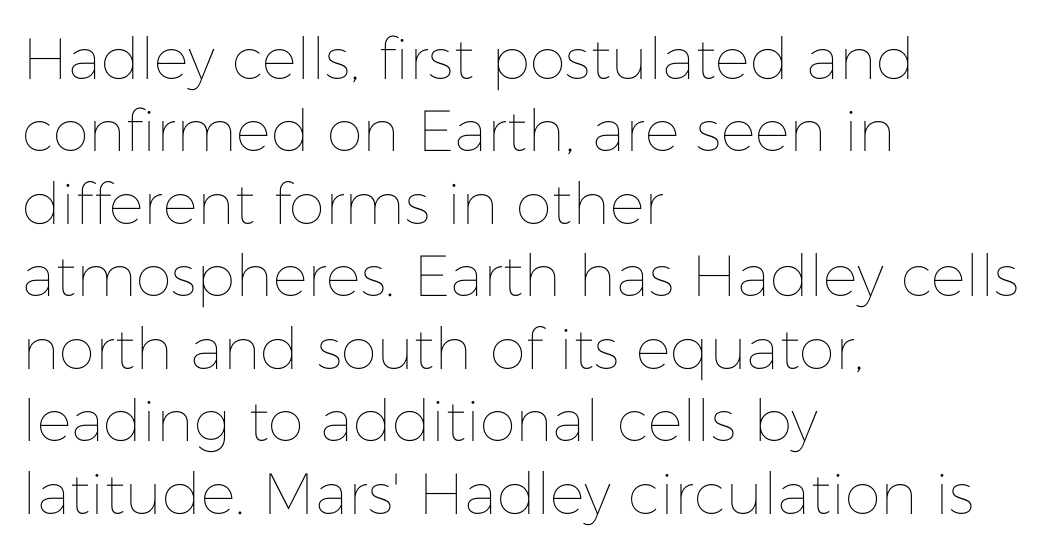
{"italic": "no", "bold": "no", "weight": "thin", "width": "normal", "stroke_contrast": "low", "x_height": "medium", "monospaced": "no", "underline": "no", "align": "left", "line_spacing": "normal", "line_spacing_ratio": 1.25, "letter_spacing": "normal", "letter_spacing_em": 0.0, "glyph_px": 58}
